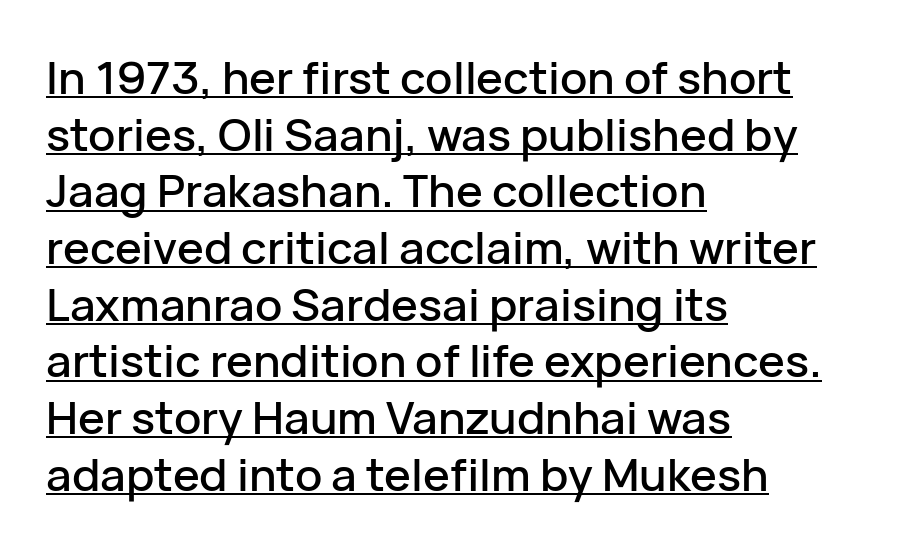
Q: Is the text italic (slanted)? A: No, it is upright.
Q: Is the typeface a serif or a sans-serif typeface? A: Sans-serif.
Q: Is the text underlined? A: Yes.
Q: How is the paragraph aligned? A: Left-aligned.
Q: Is the spacing between letters normal or unusually wide? A: Normal.
Q: Is the spacing between lines tight, normal or loose? A: Normal.
Q: Width (condensed, normal, or wide)? A: Normal.
Q: Stroke contrast? A: Low.
Q: x-height? A: Medium.
Q: Monospaced? A: No.
